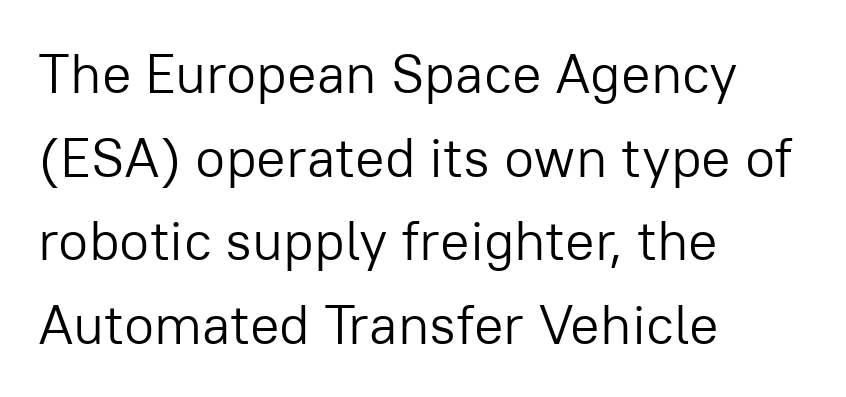
Q: Is the text bold? A: No.
Q: Is the text italic (slanted)? A: No, it is upright.
Q: Is the typeface a serif or a sans-serif typeface? A: Sans-serif.
Q: Is the text underlined? A: No.
Q: How is the paragraph aligned? A: Left-aligned.
Q: Is the spacing between letters normal or unusually wide? A: Normal.
Q: Is the spacing between lines tight, normal or loose? A: Normal.
Q: Width (condensed, normal, or wide)? A: Normal.
Q: Stroke contrast? A: Low.
Q: x-height? A: Medium.
Q: Monospaced? A: No.
